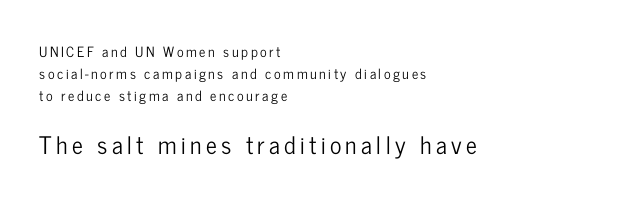
{"italic": "no", "underline": "no", "align": "left", "line_spacing": "normal", "line_spacing_ratio": 1.57, "larger_block": "second", "size_ratio": 1.71, "glyph_px": 24}
